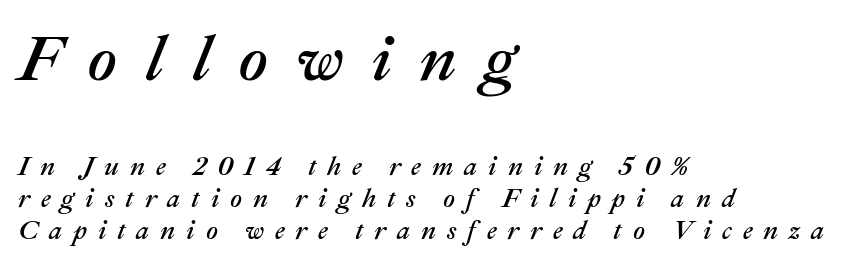
The image shows 65 px text type, italic (leaning right); set left-aligned, line spacing 1.23x, unusually wide letter spacing (+0.42 em), not underlined; the first (top) block is 2.5x larger; medium stroke contrast and a medium x-height.
